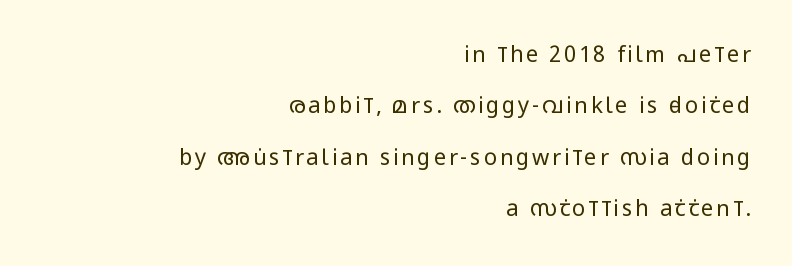
{"italic": "no", "bold": "no", "underline": "no", "align": "right", "line_spacing": "loose", "line_spacing_ratio": 2.33, "glyph_px": 22}
